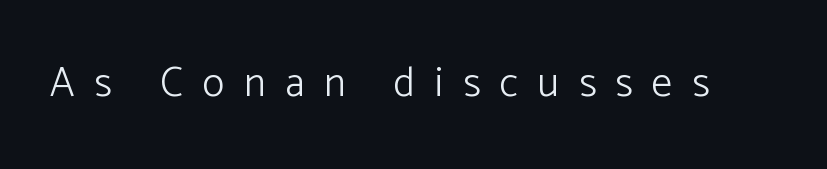
Q: Is the text bold? A: No.
Q: Is the text italic (slanted)? A: No, it is upright.
Q: Is the typeface a serif or a sans-serif typeface? A: Sans-serif.
Q: Is the text underlined? A: No.
Q: Is the spacing between letters normal or unusually wide? A: Unusually wide.
Q: Width (condensed, normal, or wide)? A: Normal.
Q: Stroke contrast? A: Low.
Q: x-height? A: Medium.
Q: Monospaced? A: No.
